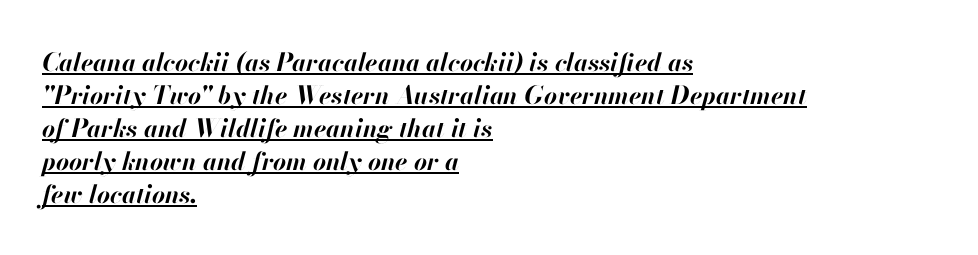
Q: Is the text bold? A: Yes.
Q: Is the text italic (slanted)? A: Yes, it leans right by about 13 degrees.
Q: Is the text underlined? A: Yes.
Q: How is the paragraph aligned? A: Left-aligned.
Q: Is the spacing between letters normal or unusually wide? A: Normal.
Q: Is the spacing between lines tight, normal or loose? A: Normal.
